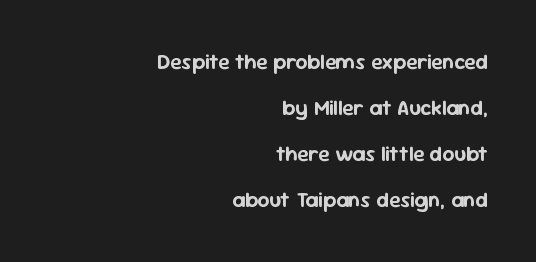
{"italic": "no", "underline": "no", "align": "right", "line_spacing": "loose", "line_spacing_ratio": 2.19, "letter_spacing": "normal", "letter_spacing_em": 0.0, "glyph_px": 21}
